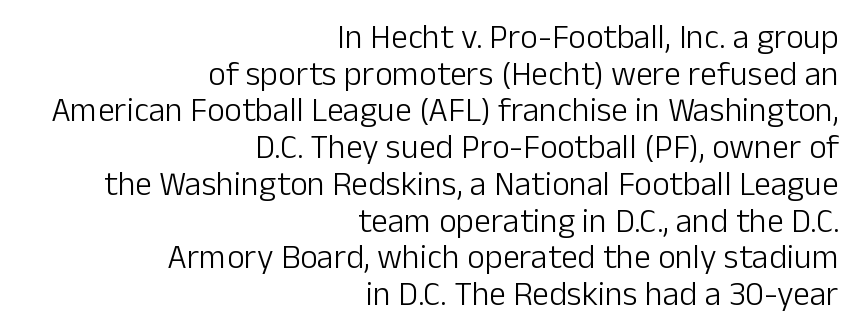
{"serif": "no", "italic": "no", "bold": "no", "weight": "light", "width": "normal", "stroke_contrast": "low", "x_height": "medium", "monospaced": "no", "underline": "no", "align": "right", "line_spacing": "tight", "line_spacing_ratio": 1.08, "letter_spacing": "normal", "letter_spacing_em": 0.0, "glyph_px": 34}
